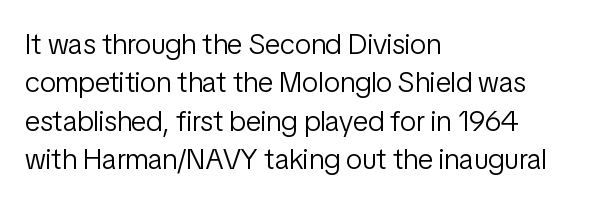
{"serif": "no", "italic": "no", "bold": "no", "weight": "light", "width": "condensed", "stroke_contrast": "low", "x_height": "medium", "monospaced": "no", "underline": "no", "align": "left", "line_spacing": "normal", "line_spacing_ratio": 1.32, "letter_spacing": "normal", "letter_spacing_em": 0.0, "glyph_px": 29}
